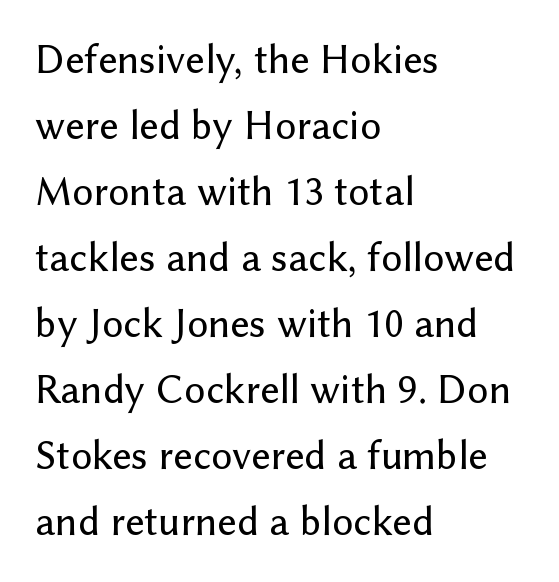
The image shows 42 px sans-serif type, upright; set left-aligned, normal line spacing (1.57x), normal letter spacing, not underlined; low stroke contrast and a medium x-height.
